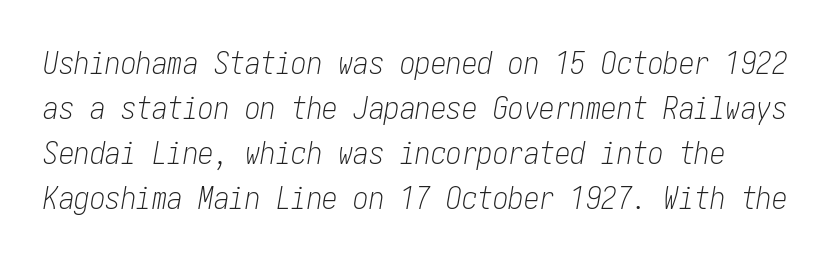
Regarding leading, the lines here are spaced in the standard way. Is the type slanted? Yes — the strokes lean at a clear angle. Spacing between characters is what you'd get straight out of the box. This rendering features lettering with no underline. Unbolded letterforms with no extra heft.
